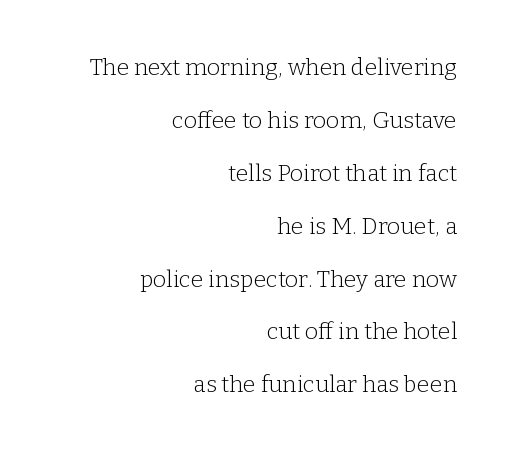
The image shows 23 px text type, upright; set right-aligned, loose line spacing (2.3x), normal letter spacing, not underlined.
